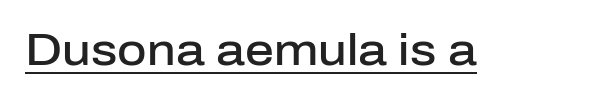
{"serif": "no", "italic": "no", "bold": "semi", "weight": "semibold", "width": "normal", "stroke_contrast": "low", "x_height": "medium", "monospaced": "no", "underline": "yes", "letter_spacing": "normal", "letter_spacing_em": 0.0, "glyph_px": 45}
